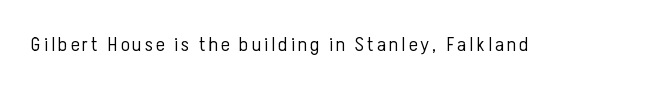
Q: Is the text bold? A: No.
Q: Is the text italic (slanted)? A: No, it is upright.
Q: Is the text underlined? A: No.
